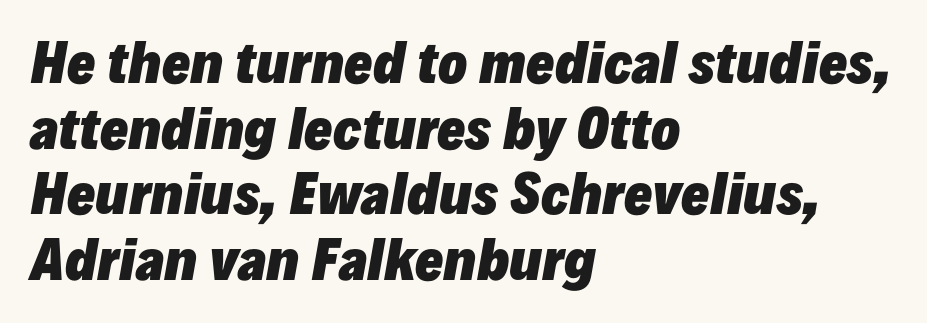
Chunky letters — that's bold for sure. All the whitespace from short lines collects on the right. Letters rest on an invisible, unmarked baseline. Tracking here is standard; glyphs follow each other at the usual distance.
